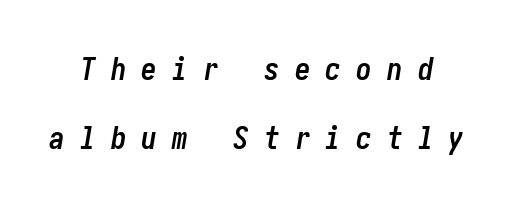
{"italic": "yes", "lean": "right", "slant_degrees": 10, "bold": "yes", "weight": "semibold", "width": "condensed", "stroke_contrast": "low", "x_height": "medium", "underline": "no", "line_spacing": "loose", "line_spacing_ratio": 2.22, "letter_spacing": "wide", "letter_spacing_em": 0.49, "glyph_px": 31}
